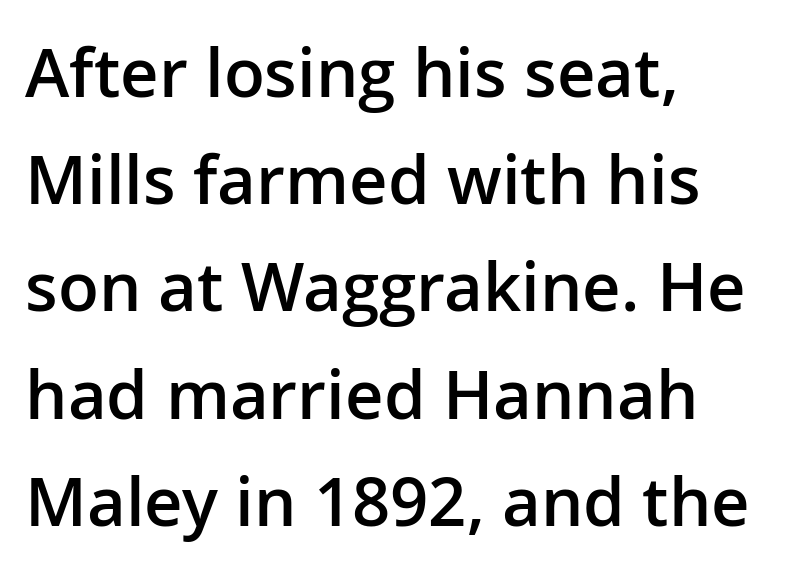
The image shows 67 px semibold sans-serif type, upright; set left-aligned, normal line spacing (1.6x), normal letter spacing, not underlined; low stroke contrast and a medium x-height.
